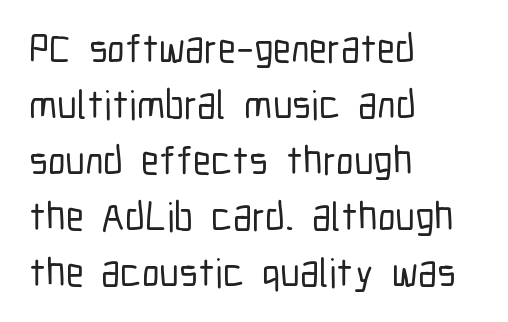
The image shows 40 px condensed sans-serif type, upright; set left-aligned, normal line spacing (1.4x), normal letter spacing, not underlined; low stroke contrast and a medium x-height.
